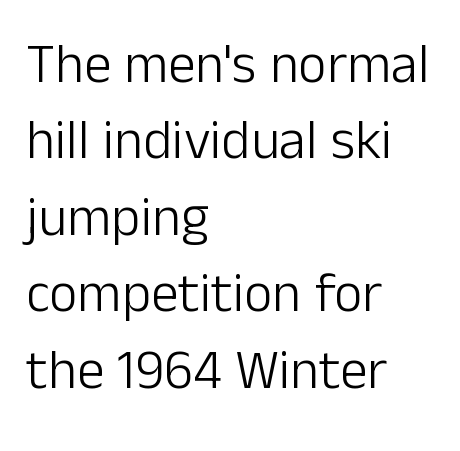
{"serif": "no", "italic": "no", "bold": "no", "weight": "light", "width": "normal", "stroke_contrast": "low", "x_height": "medium", "monospaced": "no", "underline": "no", "align": "left", "line_spacing": "normal", "line_spacing_ratio": 1.39, "letter_spacing": "normal", "letter_spacing_em": 0.0, "glyph_px": 55}
